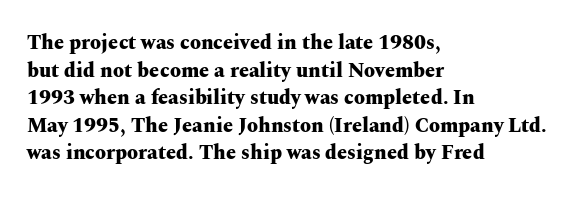
The image shows 20 px bold type, upright; set left-aligned, normal line spacing (1.38x), normal letter spacing, not underlined.
